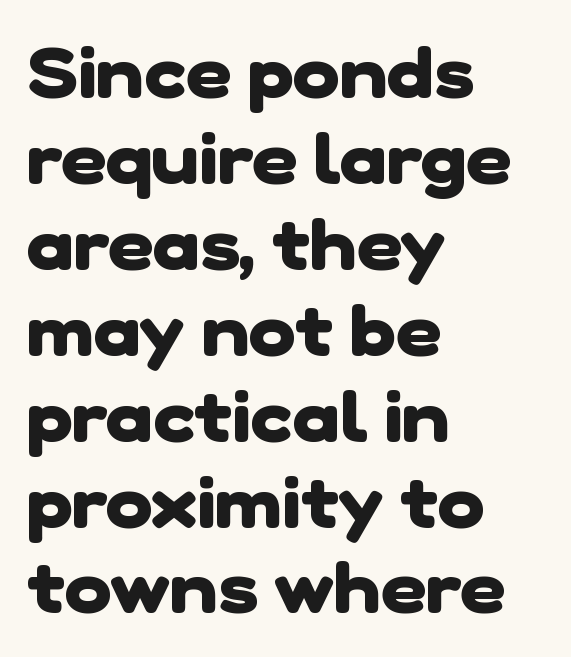
Check where the strokes stop: nothing finishes them off — pure sans. Look at the stroke-to-counter ratio: heavy, a bold. This sample has the flowing, uneven cadence of proportional lettering. Glance below the letters and you will spot only blank space.
